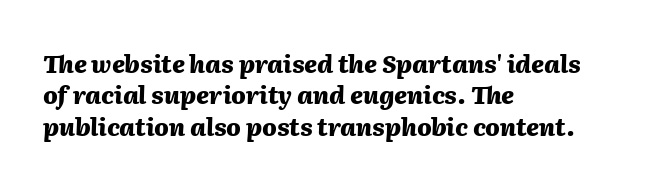
Q: Is the text bold? A: Yes.
Q: Is the text italic (slanted)? A: Yes, it leans right by about 2 degrees.
Q: Is the text underlined? A: No.
Q: How is the paragraph aligned? A: Left-aligned.
Q: Is the spacing between letters normal or unusually wide? A: Normal.
Q: Is the spacing between lines tight, normal or loose? A: Normal.
